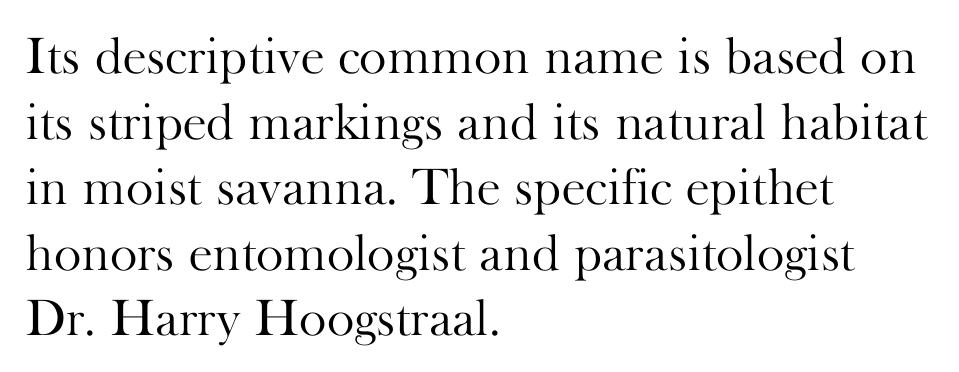
Q: Is the text bold? A: No.
Q: Is the text italic (slanted)? A: No, it is upright.
Q: Is the typeface a serif or a sans-serif typeface? A: Serif.
Q: Is the text underlined? A: No.
Q: How is the paragraph aligned? A: Left-aligned.
Q: Is the spacing between letters normal or unusually wide? A: Normal.
Q: Is the spacing between lines tight, normal or loose? A: Normal.
Q: Width (condensed, normal, or wide)? A: Normal.
Q: Stroke contrast? A: High.
Q: x-height? A: Small.
Q: Monospaced? A: No.
